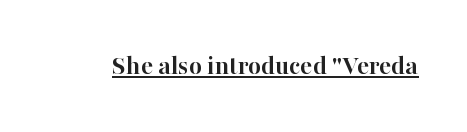
Q: Is the text bold? A: Yes.
Q: Is the text italic (slanted)? A: No, it is upright.
Q: Is the typeface a serif or a sans-serif typeface? A: Serif.
Q: Is the text underlined? A: Yes.
Q: Is the spacing between letters normal or unusually wide? A: Normal.
Q: Width (condensed, normal, or wide)? A: Normal.
Q: Stroke contrast? A: High.
Q: x-height? A: Medium.
Q: Monospaced? A: No.
